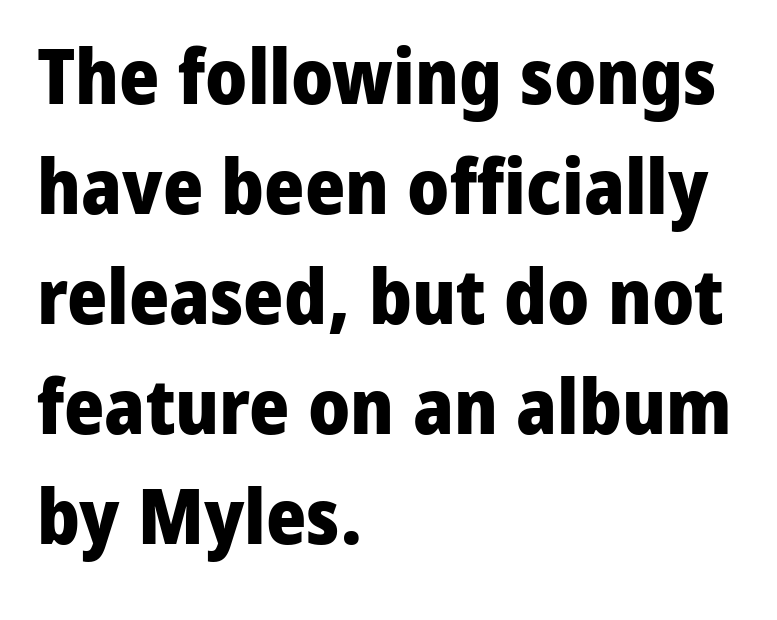
Q: Is the text bold? A: Yes.
Q: Is the text italic (slanted)? A: No, it is upright.
Q: Is the typeface a serif or a sans-serif typeface? A: Sans-serif.
Q: Is the text underlined? A: No.
Q: How is the paragraph aligned? A: Left-aligned.
Q: Is the spacing between letters normal or unusually wide? A: Normal.
Q: Is the spacing between lines tight, normal or loose? A: Normal.
Q: Width (condensed, normal, or wide)? A: Normal.
Q: Stroke contrast? A: Low.
Q: x-height? A: Medium.
Q: Monospaced? A: No.
